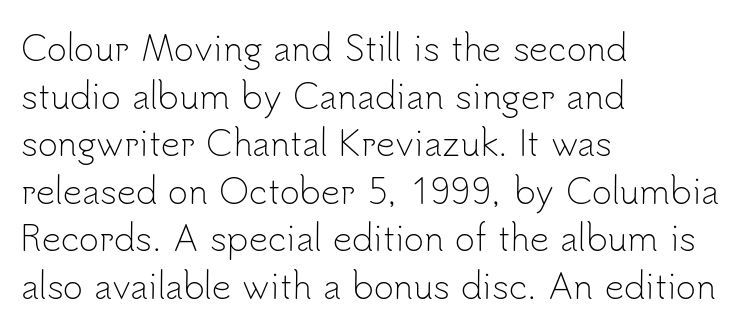
Q: Is the text bold? A: No.
Q: Is the text italic (slanted)? A: No, it is upright.
Q: Is the typeface a serif or a sans-serif typeface? A: Sans-serif.
Q: Is the text underlined? A: No.
Q: How is the paragraph aligned? A: Left-aligned.
Q: Is the spacing between letters normal or unusually wide? A: Normal.
Q: Is the spacing between lines tight, normal or loose? A: Normal.
Q: Width (condensed, normal, or wide)? A: Normal.
Q: Stroke contrast? A: Low.
Q: x-height? A: Small.
Q: Monospaced? A: No.
